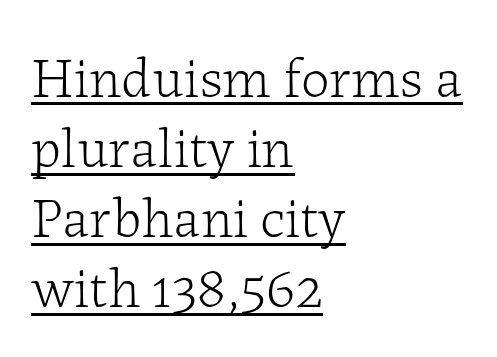
{"serif": "yes", "italic": "no", "bold": "no", "weight": "light", "width": "normal", "stroke_contrast": "low", "x_height": "medium", "monospaced": "no", "underline": "yes", "align": "left", "line_spacing_ratio": 1.23, "letter_spacing": "normal", "letter_spacing_em": 0.0, "glyph_px": 57}
